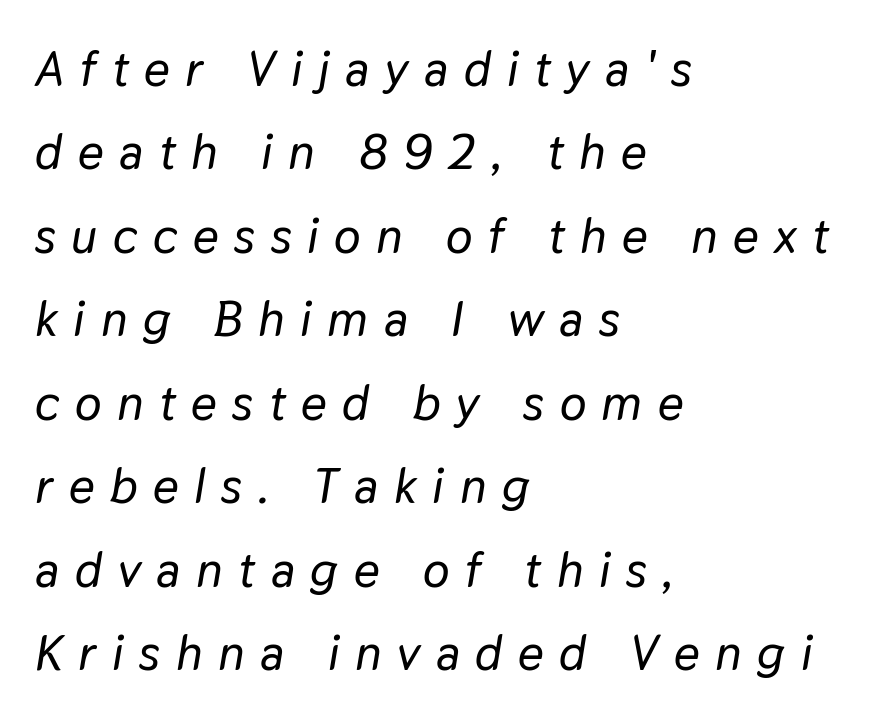
The image shows 50 px text type, italic (leaning right); set left-aligned, normal line spacing (1.67x), unusually wide letter spacing (+0.31 em), not underlined; low stroke contrast and a medium x-height.
